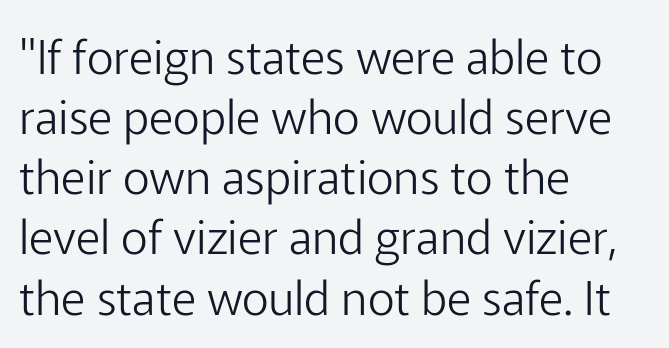
Posture: vertical. Only glyphs here, with clear space below each row. Tracking here is standard; glyphs follow each other at the usual distance. Varying glyph widths throughout — classic text-font behaviour.
